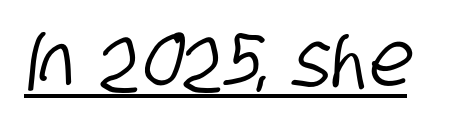
The image shows 75 px condensed sans-serif type; set normal letter spacing, underlined; low stroke contrast and a large x-height.
